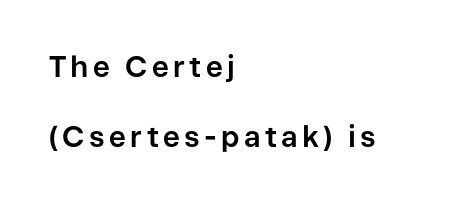
{"serif": "no", "italic": "no", "bold": "yes", "weight": "bold", "width": "normal", "stroke_contrast": "low", "x_height": "medium", "monospaced": "no", "underline": "no", "align": "left", "line_spacing": "loose", "line_spacing_ratio": 2.42, "glyph_px": 29}
